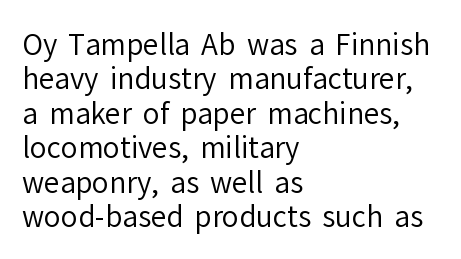
The image shows 28 px regular-weight sans-serif type, upright; set left-aligned, line spacing 1.23x, normal letter spacing, not underlined; low stroke contrast and a medium x-height.
